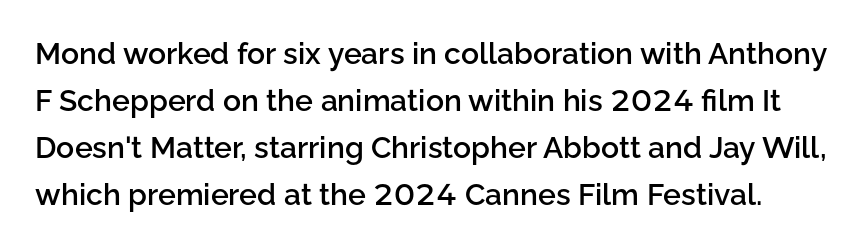
The image shows 30 px semibold sans-serif type, upright; set normal line spacing (1.57x), normal letter spacing, not underlined; low stroke contrast and a medium x-height.
